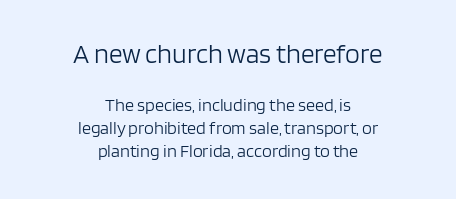
Q: Is the text bold? A: No.
Q: Is the text italic (slanted)? A: No, it is upright.
Q: Is the text underlined? A: No.
Q: How is the paragraph aligned? A: Centered.
Q: Is the spacing between letters normal or unusually wide? A: Normal.
Q: Is the spacing between lines tight, normal or loose? A: Normal.
Q: Which block of text is set in a larger size, the first (top) or the second (bottom)? A: The first (top) one.
